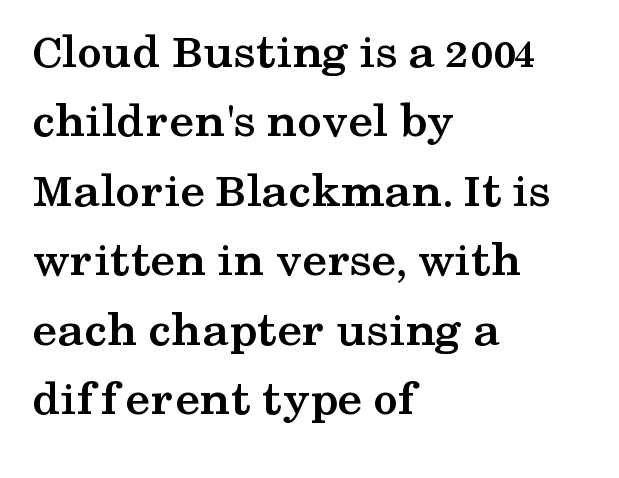
{"serif": "yes", "italic": "no", "bold": "yes", "weight": "semibold", "width": "wide", "stroke_contrast": "medium", "x_height": "medium", "monospaced": "no", "underline": "no", "align": "left", "line_spacing": "normal", "line_spacing_ratio": 1.39, "letter_spacing": "normal", "letter_spacing_em": 0.0, "glyph_px": 50}
